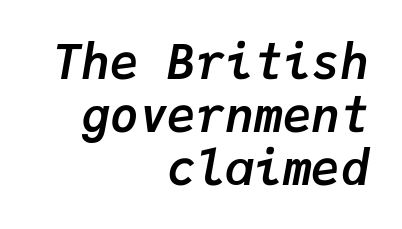
The space between consecutive lines is stingy. The letters are slanted; this is an italic face. Short and long lines alike share a common ending point at right. Beneath every word, the page is bare.
